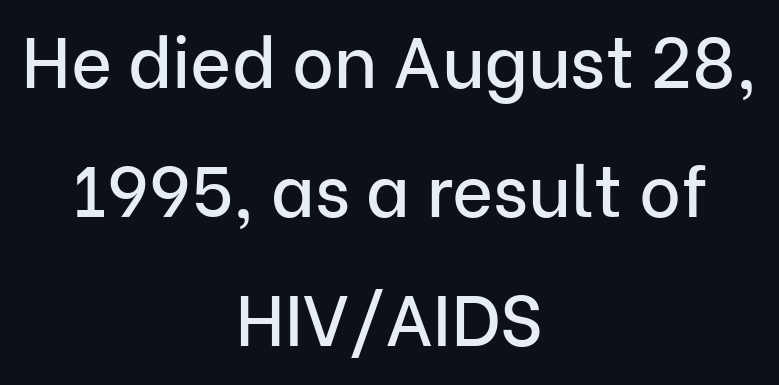
{"serif": "no", "italic": "no", "width": "normal", "stroke_contrast": "low", "x_height": "medium", "monospaced": "no", "underline": "no", "align": "center", "line_spacing_ratio": 1.82, "letter_spacing": "normal", "letter_spacing_em": 0.0, "glyph_px": 71}
